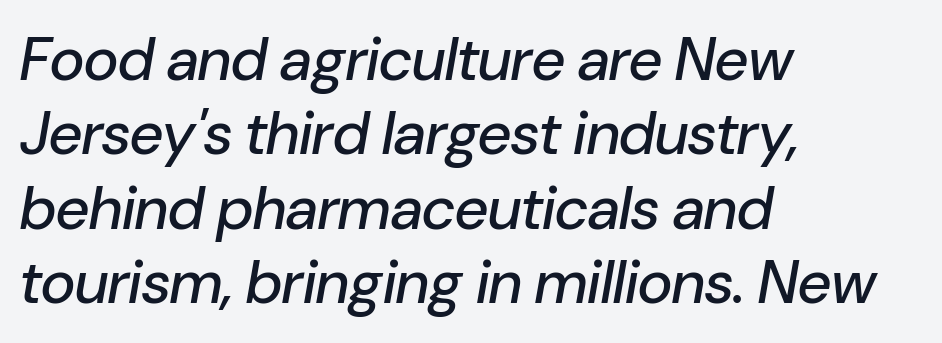
The image shows 60 px text type, italic (leaning right); set left-aligned, line spacing 1.24x, normal letter spacing, not underlined; low stroke contrast and a medium x-height.
